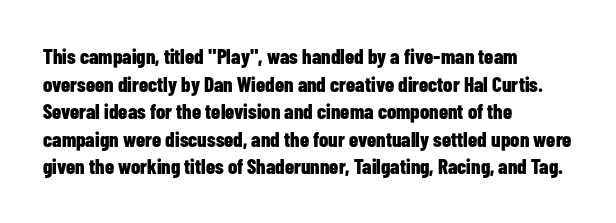
{"italic": "no", "bold": "yes", "underline": "no", "align": "left", "line_spacing": "normal", "line_spacing_ratio": 1.31, "letter_spacing": "normal", "letter_spacing_em": 0.0, "glyph_px": 21}
